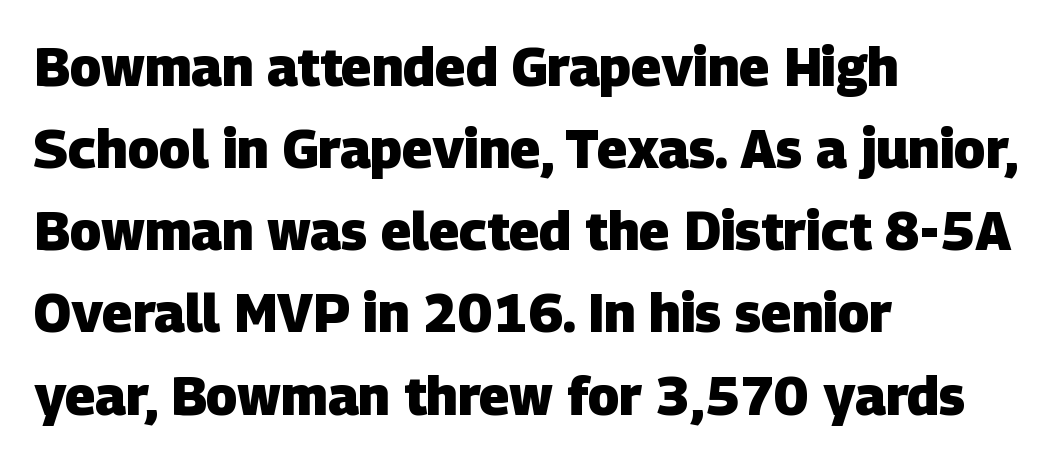
Q: Is the text bold? A: Yes.
Q: Is the typeface a serif or a sans-serif typeface? A: Sans-serif.
Q: Is the text underlined? A: No.
Q: How is the paragraph aligned? A: Left-aligned.
Q: Is the spacing between letters normal or unusually wide? A: Normal.
Q: Is the spacing between lines tight, normal or loose? A: Normal.
Q: Width (condensed, normal, or wide)? A: Normal.
Q: Stroke contrast? A: Low.
Q: x-height? A: Large.
Q: Monospaced? A: No.
